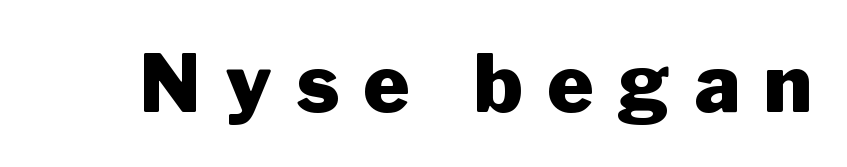
These words are printed bold, with thick strokes throughout. Vertical strokes here are truly vertical. Decoration check: the copy has no underline. Tracking value appears strongly positive — letters spread wide. Examine the stroke ends and you'll find no serifs. You could not count columns in this text — the font is proportionally spaced.
